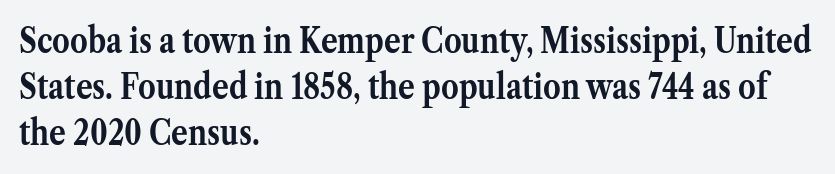
The image shows 35 px semibold serif type, upright; set left-aligned, normal line spacing (1.31x), normal letter spacing, not underlined; medium stroke contrast and a medium x-height.
